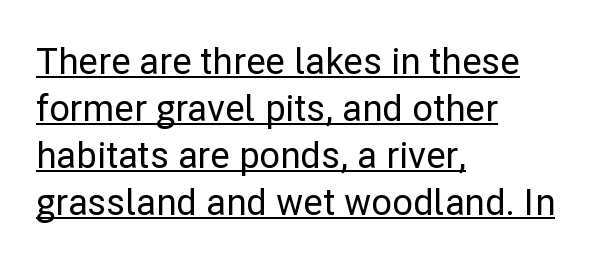
The image shows 36 px sans-serif type, upright; set left-aligned, normal line spacing (1.31x), normal letter spacing, underlined; low stroke contrast and a medium x-height.
